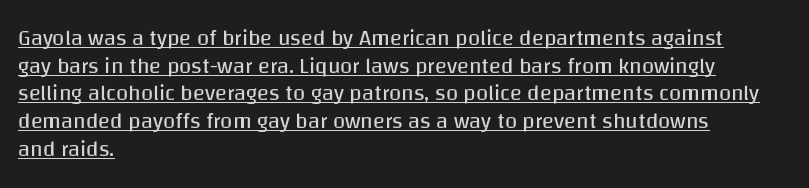
{"italic": "no", "bold": "no", "underline": "yes", "align": "left", "line_spacing": "normal", "line_spacing_ratio": 1.26, "letter_spacing": "normal", "letter_spacing_em": 0.0, "glyph_px": 22}
